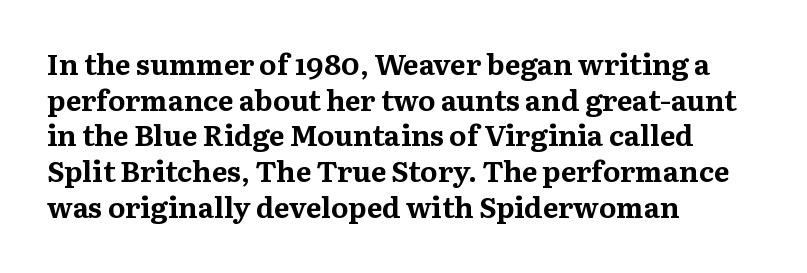
Q: Is the text bold? A: Yes.
Q: Is the text italic (slanted)? A: No, it is upright.
Q: Is the typeface a serif or a sans-serif typeface? A: Serif.
Q: Is the text underlined? A: No.
Q: How is the paragraph aligned? A: Left-aligned.
Q: Is the spacing between letters normal or unusually wide? A: Normal.
Q: Width (condensed, normal, or wide)? A: Normal.
Q: Stroke contrast? A: Medium.
Q: x-height? A: Medium.
Q: Monospaced? A: No.
